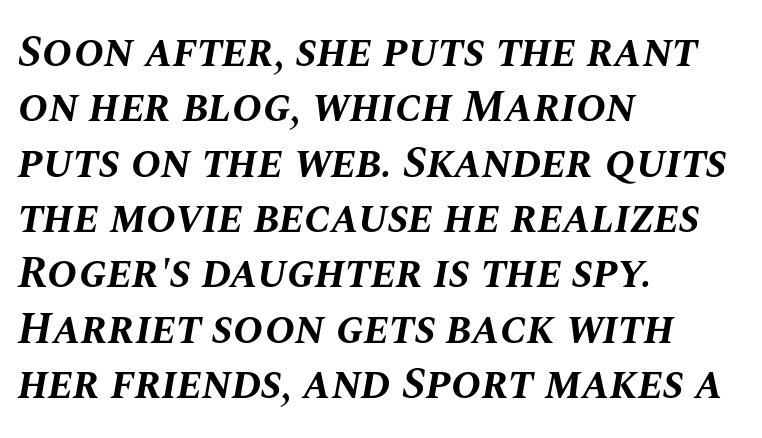
The image shows 45 px bold type, italic (leaning right); set left-aligned, line spacing 1.23x, normal letter spacing, not underlined; medium stroke contrast and a large x-height.
